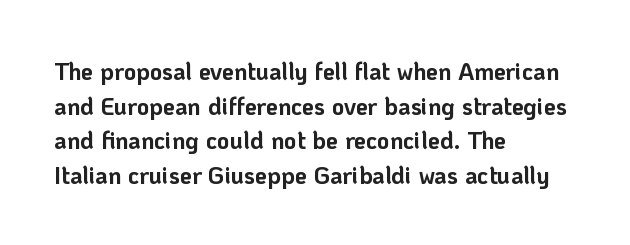
Rule under the text: the space is simply empty. Nothing unusual about the tracking: characters are spaced as the font intends. Leading: standard. This sample uses an upright cut, with every glyph sitting square on the baseline. Set as a true bold cut, around the 700 mark. Line beginnings align vertically; line endings do not.
